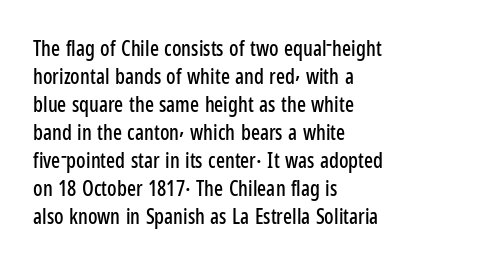
Q: Is the text italic (slanted)? A: No, it is upright.
Q: Is the text underlined? A: No.
Q: How is the paragraph aligned? A: Left-aligned.
Q: Is the spacing between letters normal or unusually wide? A: Normal.
Q: Is the spacing between lines tight, normal or loose? A: Normal.
